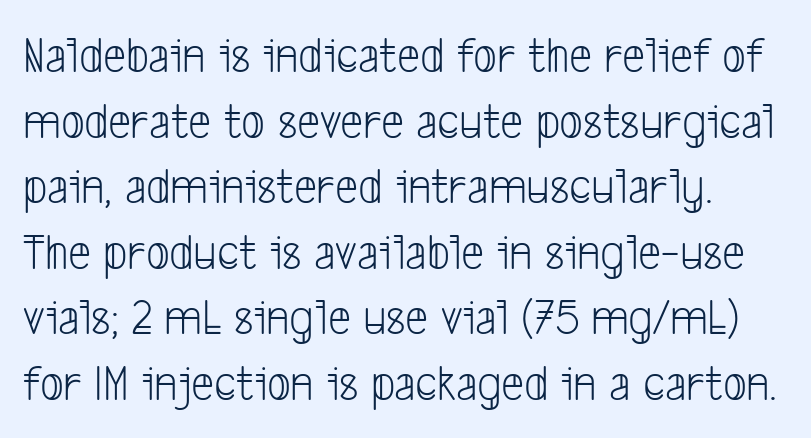
{"serif": "no", "bold": "no", "weight": "light", "width": "condensed", "stroke_contrast": "low", "x_height": "medium", "monospaced": "no", "underline": "no", "line_spacing": "normal", "line_spacing_ratio": 1.26, "letter_spacing": "normal", "letter_spacing_em": 0.0, "glyph_px": 52}
